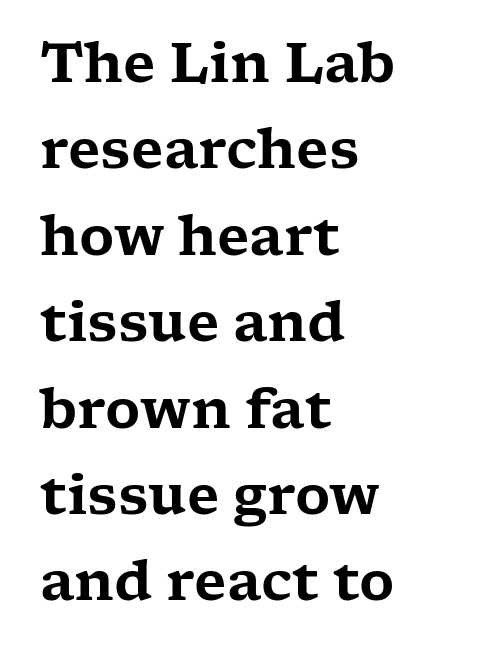
The image shows 54 px wide serif type, upright; set left-aligned, normal line spacing (1.6x), normal letter spacing, not underlined; low stroke contrast and a medium x-height.
